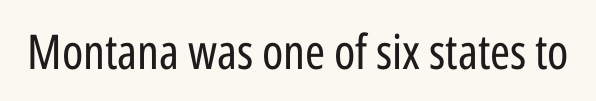
The image shows 48 px regular-weight, condensed sans-serif type, upright; set normal letter spacing, not underlined; low stroke contrast and a medium x-height.
